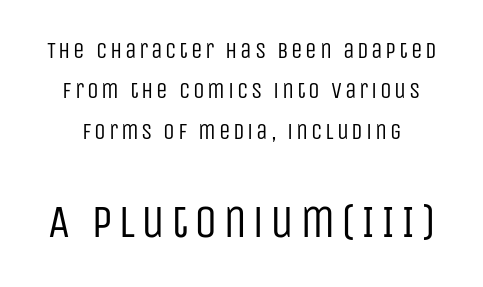
The image shows 46 px regular-weight, condensed sans-serif type, upright; set line spacing 1.76x, not underlined; the second (bottom) block is 2.0x larger; low stroke contrast and a large x-height.
